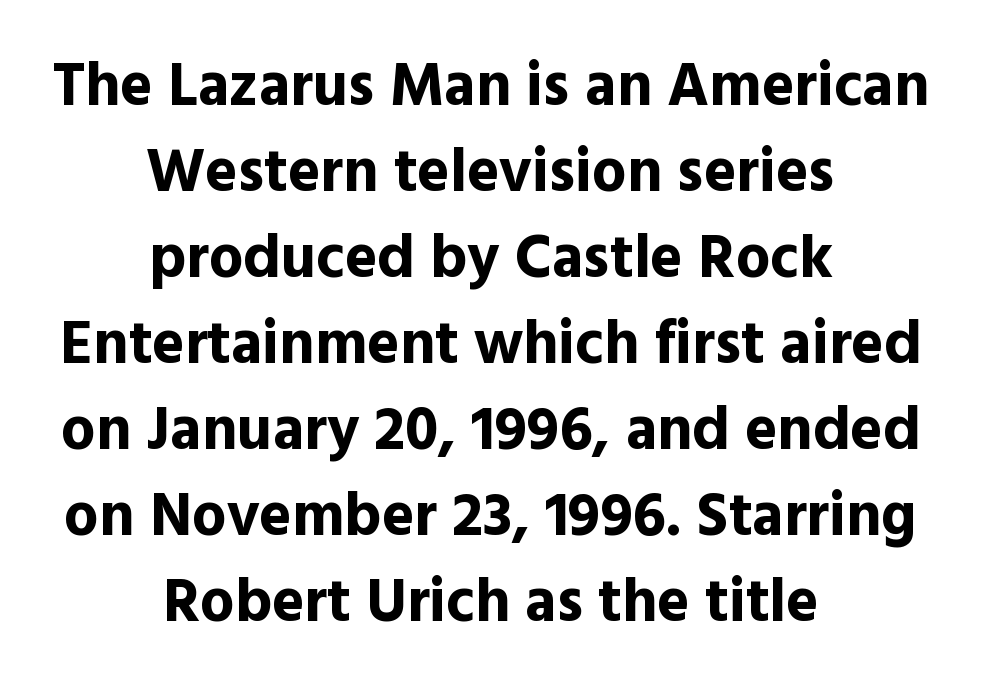
{"serif": "no", "italic": "no", "bold": "yes", "weight": "bold", "width": "normal", "x_height": "medium", "monospaced": "no", "underline": "no", "align": "center", "line_spacing": "normal", "line_spacing_ratio": 1.41, "letter_spacing": "normal", "letter_spacing_em": 0.0, "glyph_px": 61}
